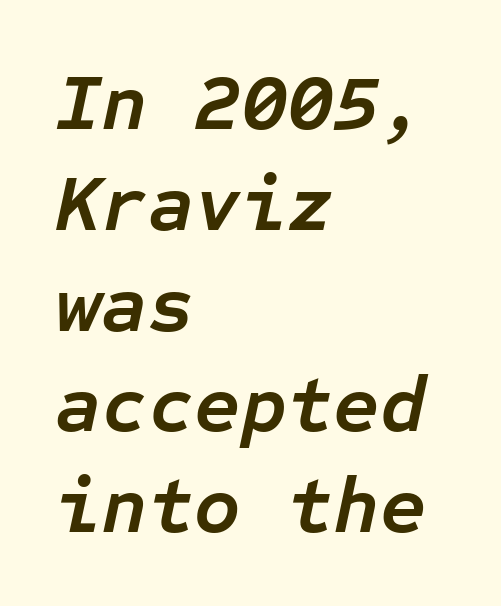
The image shows 80 px semibold type, italic (leaning right), monospaced; set left-aligned, normal line spacing (1.26x), normal letter spacing, not underlined; low stroke contrast and a medium x-height.
